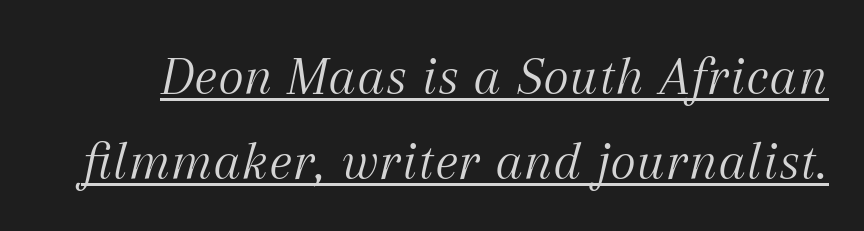
Quick note: underline on. A typesetter would call this leading conventional body-copy spacing. These glyphs show unthickened strokes, regular width or finer. Rendered with sloped, italic letterforms. These lines keep a tight, regular rhythm from letter to letter. The designer went with a serif here, giving each stem small feet.
